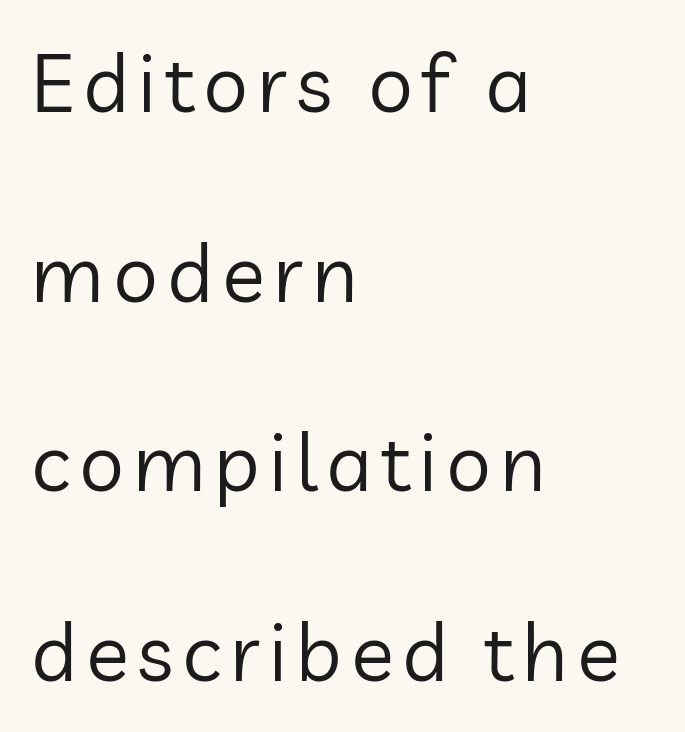
Q: Is the text bold? A: No.
Q: Is the text italic (slanted)? A: No, it is upright.
Q: Is the typeface a serif or a sans-serif typeface? A: Sans-serif.
Q: Is the text underlined? A: No.
Q: How is the paragraph aligned? A: Left-aligned.
Q: Is the spacing between lines tight, normal or loose? A: Loose.
Q: Width (condensed, normal, or wide)? A: Normal.
Q: Stroke contrast? A: Low.
Q: x-height? A: Medium.
Q: Monospaced? A: No.
